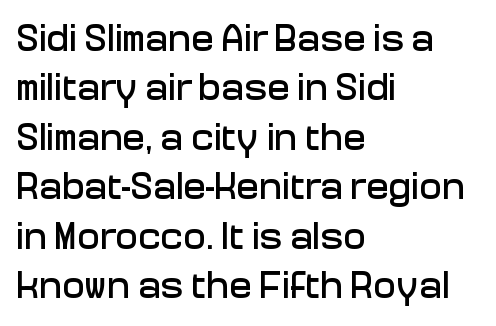
Lines of text with bare space underneath. Ordinary non-slanted type is in use. Is this a sans? Yes — the strokes have no serifs. Is this a fixed-width face? No — the glyphs have proportional, varying widths. The passage shown stacks its lines at a standard gap. Each word holds together tightly as a unit, with standard inter-letter gaps.
